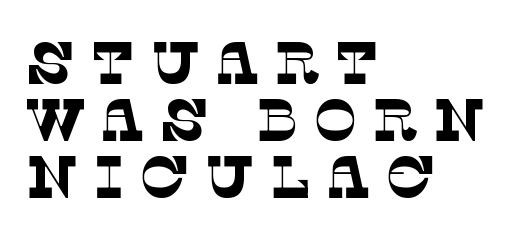
Q: Is the text bold? A: No.
Q: Is the typeface a serif or a sans-serif typeface? A: Serif.
Q: Is the text underlined? A: No.
Q: How is the paragraph aligned? A: Left-aligned.
Q: Is the spacing between letters normal or unusually wide? A: Unusually wide.
Q: Is the spacing between lines tight, normal or loose? A: Tight.
Q: Width (condensed, normal, or wide)? A: Normal.
Q: Stroke contrast? A: Low.
Q: x-height? A: Large.
Q: Monospaced? A: No.
